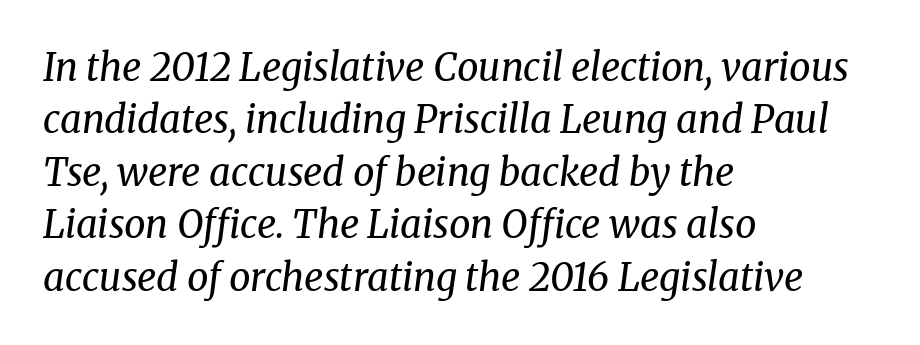
Little horizontal feet cap the strokes, marking this as serif type. Regarding leading, the lines here are spaced in the standard way. The whole block is typeset with a tilt. Teacher's note: observe the even left margin — that is flush-left alignment. A quiet, ordinary-to-light weight characterises the typeface.
